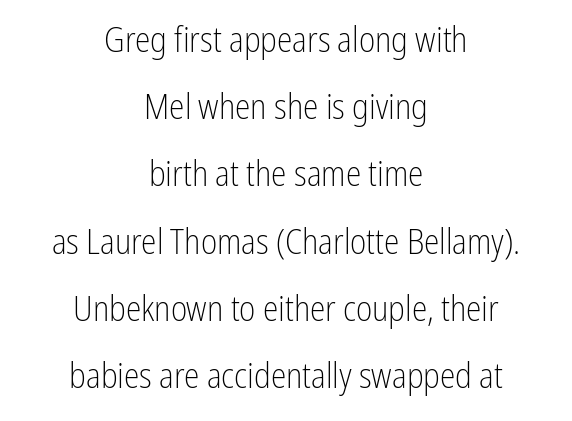
Q: Is the text bold? A: No.
Q: Is the text italic (slanted)? A: No, it is upright.
Q: Is the typeface a serif or a sans-serif typeface? A: Sans-serif.
Q: Is the text underlined? A: No.
Q: How is the paragraph aligned? A: Centered.
Q: Is the spacing between letters normal or unusually wide? A: Normal.
Q: Is the spacing between lines tight, normal or loose? A: Loose.
Q: Width (condensed, normal, or wide)? A: Condensed.
Q: Stroke contrast? A: Low.
Q: x-height? A: Medium.
Q: Monospaced? A: No.
